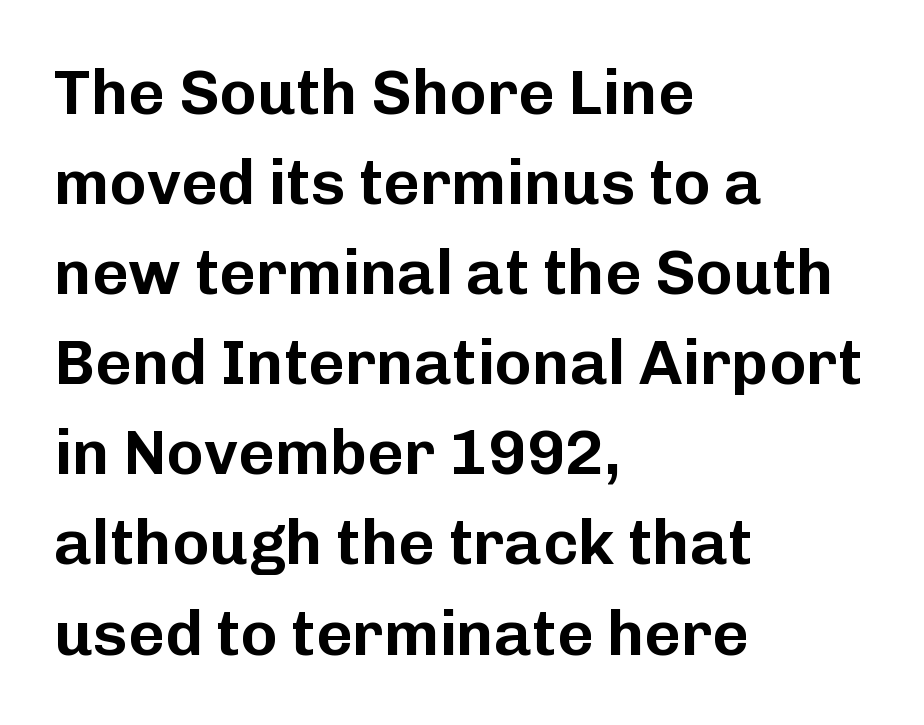
{"serif": "no", "italic": "no", "width": "normal", "stroke_contrast": "low", "x_height": "medium", "monospaced": "no", "underline": "no", "align": "left", "line_spacing": "normal", "line_spacing_ratio": 1.43, "letter_spacing": "normal", "letter_spacing_em": 0.0, "glyph_px": 63}
